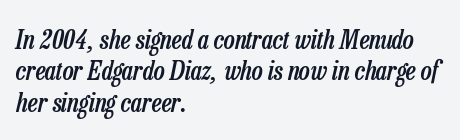
The image shows 26 px text type, italic (leaning right); set left-aligned, line spacing 1.21x, normal letter spacing, not underlined.
